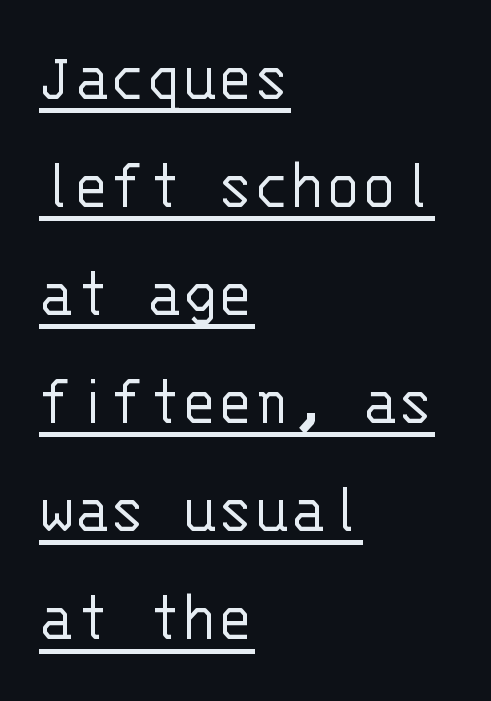
{"serif": "no", "italic": "no", "bold": "no", "weight": "light", "width": "normal", "stroke_contrast": "low", "x_height": "large", "monospaced": "yes", "underline": "yes", "align": "left", "line_spacing": "normal", "line_spacing_ratio": 1.46, "letter_spacing": "normal", "letter_spacing_em": 0.0, "glyph_px": 74}
